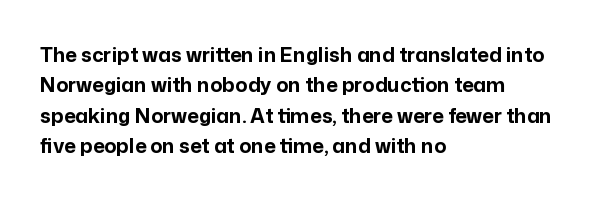
The image shows 20 px bold type, upright; set left-aligned, normal line spacing (1.52x), normal letter spacing, not underlined.
